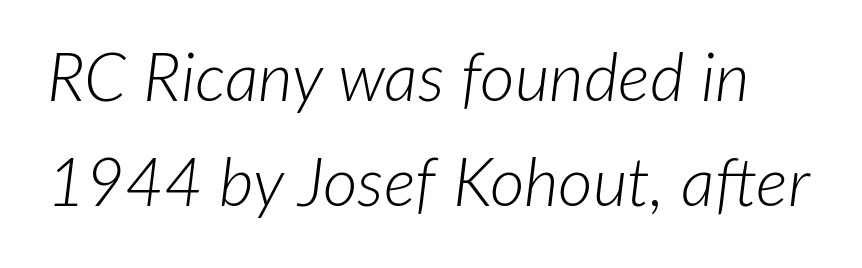
The image shows 67 px light type, italic (leaning right); set normal line spacing (1.57x), normal letter spacing, not underlined; low stroke contrast and a medium x-height.
